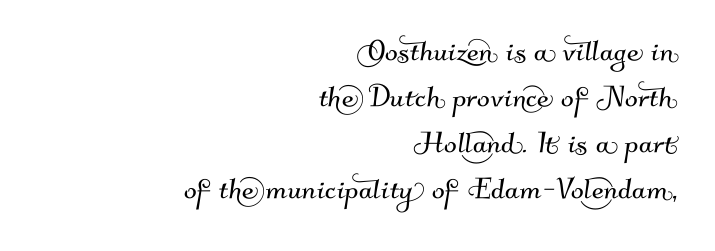
Q: Is the typeface a serif or a sans-serif typeface? A: Sans-serif.
Q: Is the text underlined? A: No.
Q: How is the paragraph aligned? A: Right-aligned.
Q: Is the spacing between letters normal or unusually wide? A: Normal.
Q: Width (condensed, normal, or wide)? A: Normal.
Q: Stroke contrast? A: Medium.
Q: x-height? A: Small.
Q: Monospaced? A: No.
